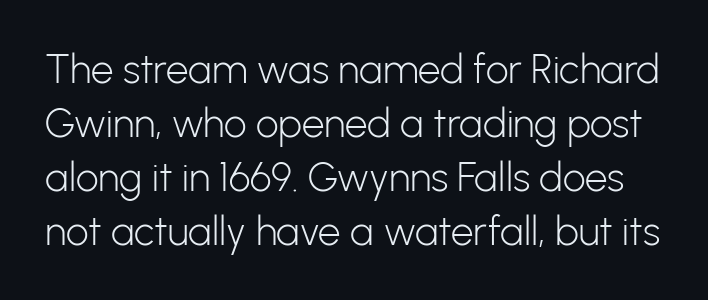
The image shows 40 px light sans-serif type, upright; set normal line spacing (1.35x), normal letter spacing, not underlined; low stroke contrast and a medium x-height.
